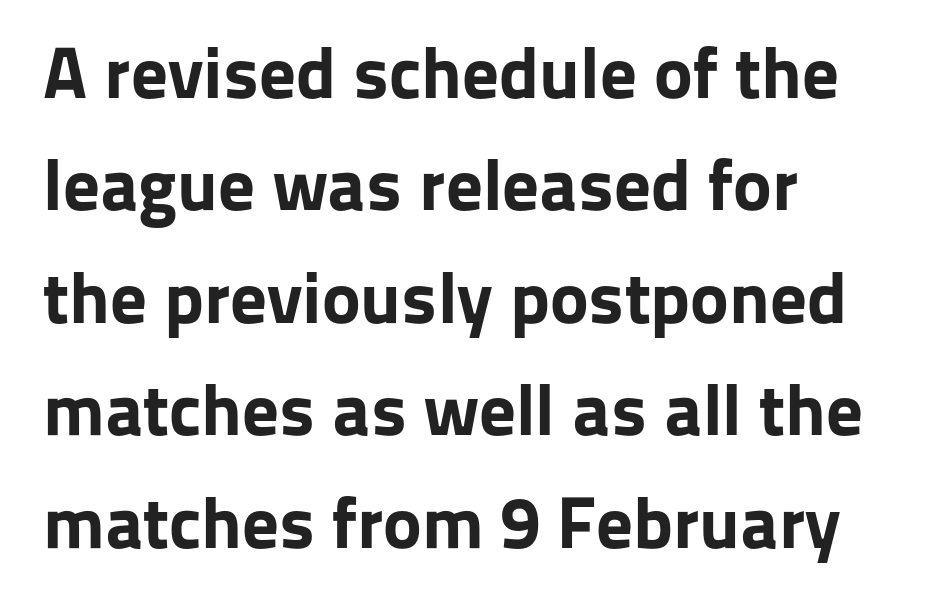
The image shows 73 px bold sans-serif type, upright; set left-aligned, normal line spacing (1.54x), normal letter spacing, not underlined; low stroke contrast and a medium x-height.
